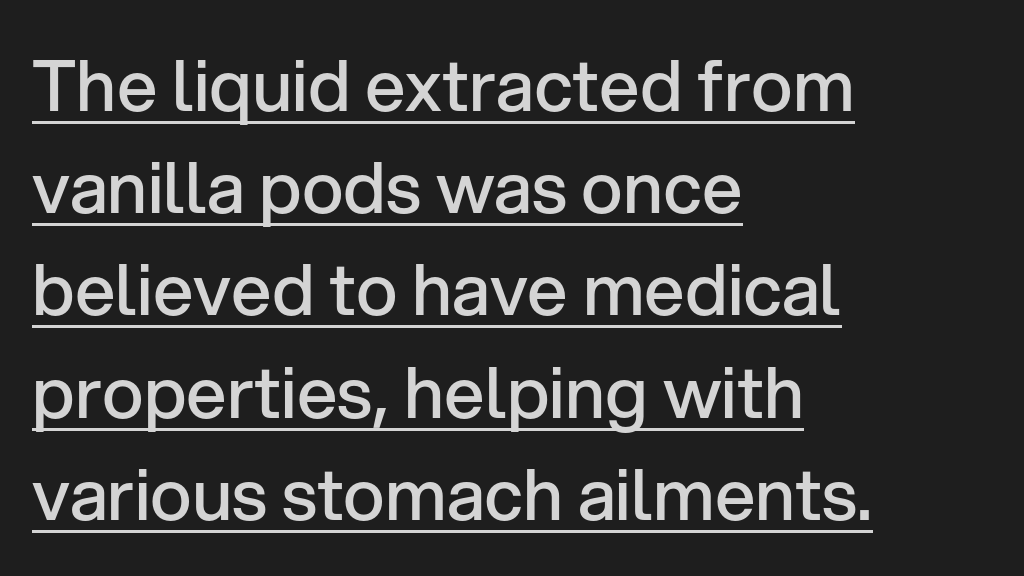
{"serif": "no", "italic": "no", "bold": "semi", "weight": "semibold", "width": "normal", "stroke_contrast": "low", "x_height": "medium", "monospaced": "no", "underline": "yes", "align": "left", "line_spacing": "normal", "line_spacing_ratio": 1.44, "letter_spacing": "normal", "letter_spacing_em": 0.0, "glyph_px": 71}
